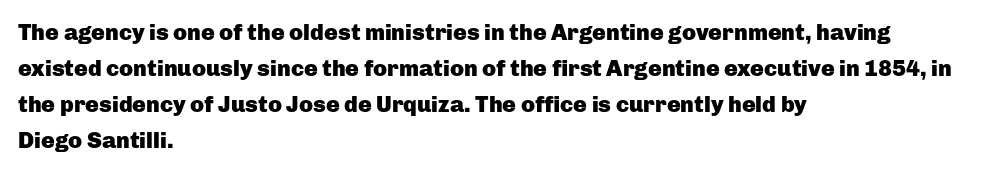
Q: Is the text bold? A: Yes.
Q: Is the text italic (slanted)? A: No, it is upright.
Q: Is the text underlined? A: No.
Q: How is the paragraph aligned? A: Left-aligned.
Q: Is the spacing between letters normal or unusually wide? A: Normal.
Q: Is the spacing between lines tight, normal or loose? A: Normal.
